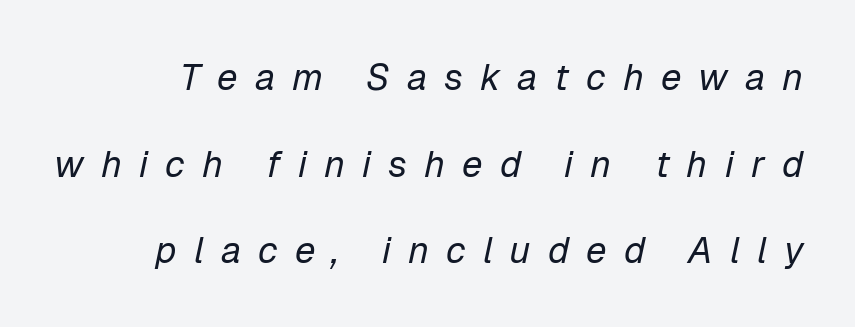
The image shows 37 px regular-weight type, italic (leaning right); set loose line spacing (2.34x), unusually wide letter spacing (+0.46 em), not underlined; low stroke contrast and a medium x-height.
